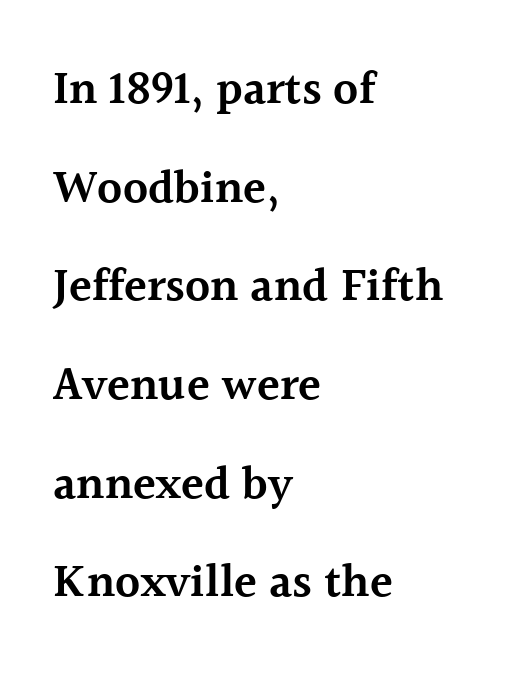
Q: Is the text bold? A: Semi-bold.
Q: Is the text italic (slanted)? A: No, it is upright.
Q: Is the typeface a serif or a sans-serif typeface? A: Serif.
Q: Is the text underlined? A: No.
Q: How is the paragraph aligned? A: Left-aligned.
Q: Is the spacing between letters normal or unusually wide? A: Normal.
Q: Is the spacing between lines tight, normal or loose? A: Loose.
Q: Width (condensed, normal, or wide)? A: Normal.
Q: x-height? A: Medium.
Q: Monospaced? A: No.
